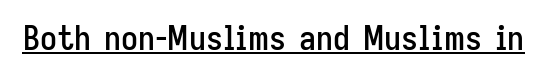
{"serif": "no", "italic": "no", "width": "condensed", "stroke_contrast": "low", "x_height": "medium", "monospaced": "no", "underline": "yes", "letter_spacing": "normal", "letter_spacing_em": 0.0, "glyph_px": 34}
